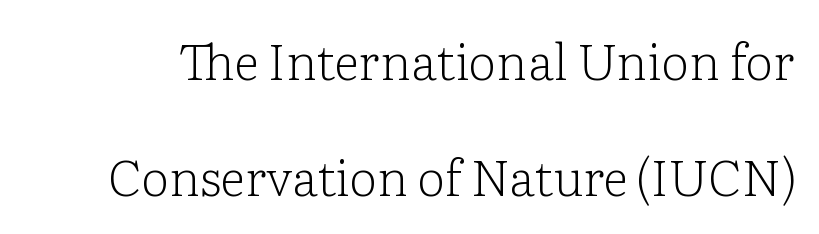
{"serif": "yes", "italic": "no", "bold": "no", "weight": "light", "width": "normal", "stroke_contrast": "low", "x_height": "medium", "monospaced": "no", "underline": "no", "line_spacing": "loose", "line_spacing_ratio": 2.32, "letter_spacing": "normal", "letter_spacing_em": 0.0, "glyph_px": 50}
